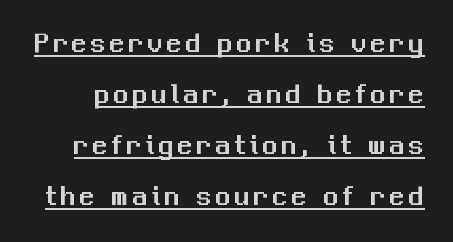
The image shows 30 px sans-serif type, upright; set normal line spacing (1.7x), underlined; medium stroke contrast and a medium x-height.
